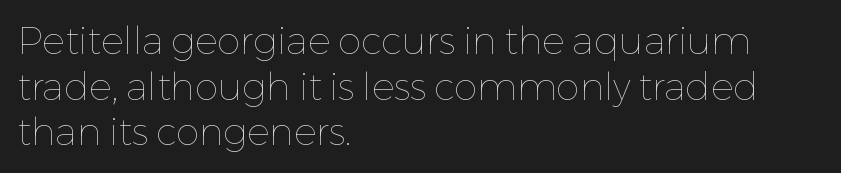
The image shows 38 px thin type, upright; set left-aligned, line spacing 1.2x, normal letter spacing, not underlined; low stroke contrast and a medium x-height.
